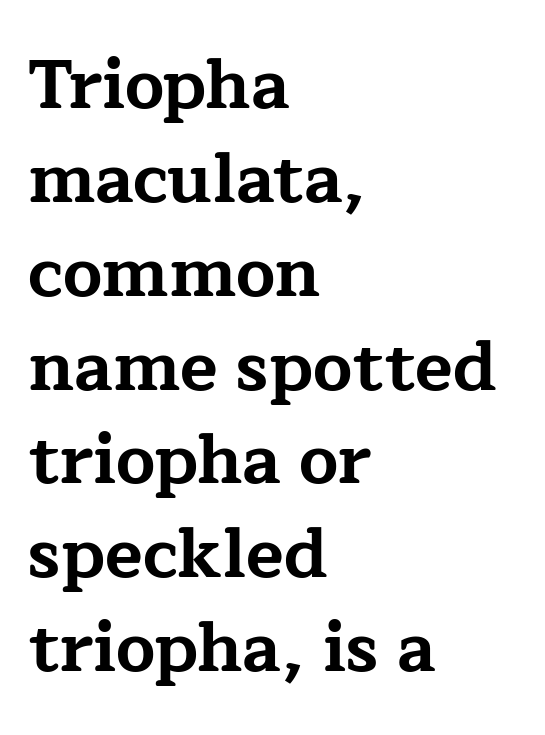
{"serif": "yes", "italic": "no", "bold": "yes", "weight": "bold", "width": "wide", "stroke_contrast": "low", "x_height": "medium", "monospaced": "no", "underline": "no", "align": "left", "line_spacing": "normal", "line_spacing_ratio": 1.36, "letter_spacing": "normal", "letter_spacing_em": 0.0, "glyph_px": 69}
